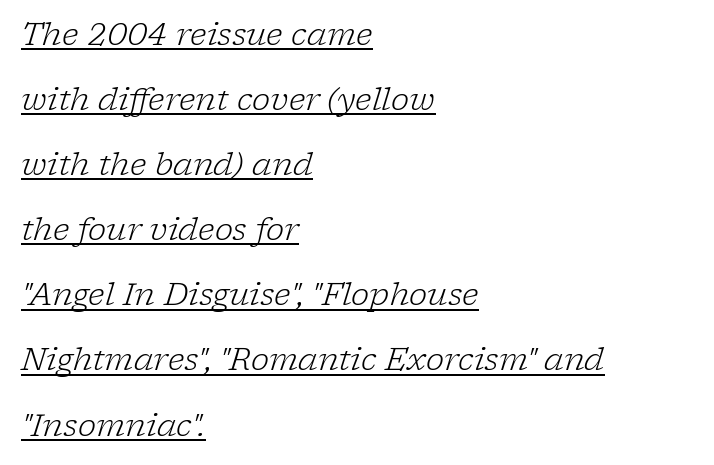
Q: Is the text bold? A: No.
Q: Is the text italic (slanted)? A: Yes, it leans right by about 17 degrees.
Q: Is the typeface a serif or a sans-serif typeface? A: Serif.
Q: Is the text underlined? A: Yes.
Q: How is the paragraph aligned? A: Left-aligned.
Q: Is the spacing between letters normal or unusually wide? A: Normal.
Q: Is the spacing between lines tight, normal or loose? A: Loose.
Q: Width (condensed, normal, or wide)? A: Normal.
Q: Stroke contrast? A: Low.
Q: x-height? A: Medium.
Q: Monospaced? A: No.
